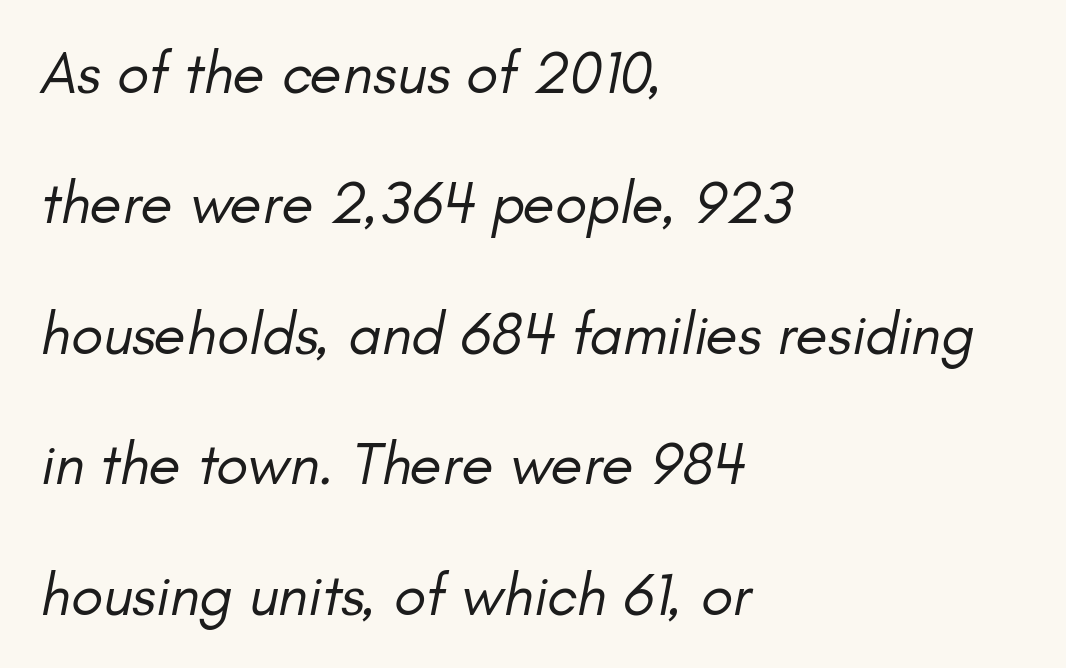
Q: Is the text bold? A: No.
Q: Is the text italic (slanted)? A: Yes, it leans right by about 11 degrees.
Q: Is the text underlined? A: No.
Q: How is the paragraph aligned? A: Left-aligned.
Q: Is the spacing between letters normal or unusually wide? A: Normal.
Q: Is the spacing between lines tight, normal or loose? A: Loose.
Q: Width (condensed, normal, or wide)? A: Normal.
Q: Stroke contrast? A: Low.
Q: x-height? A: Small.
Q: Monospaced? A: No.
